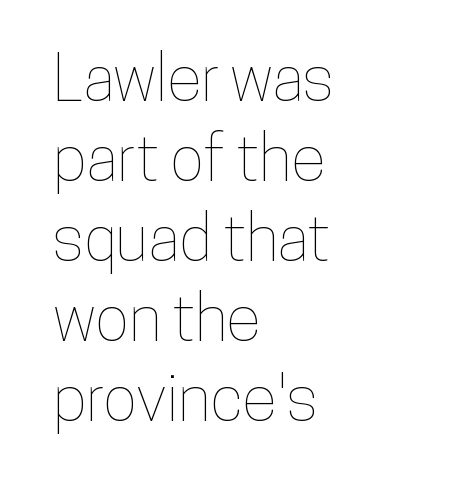
A bare baseline throughout the passage. Spacing verdict: proportional, widths tailored to each character. Nobody touched the tracking dial on this one. The space between consecutive lines is moderate.
